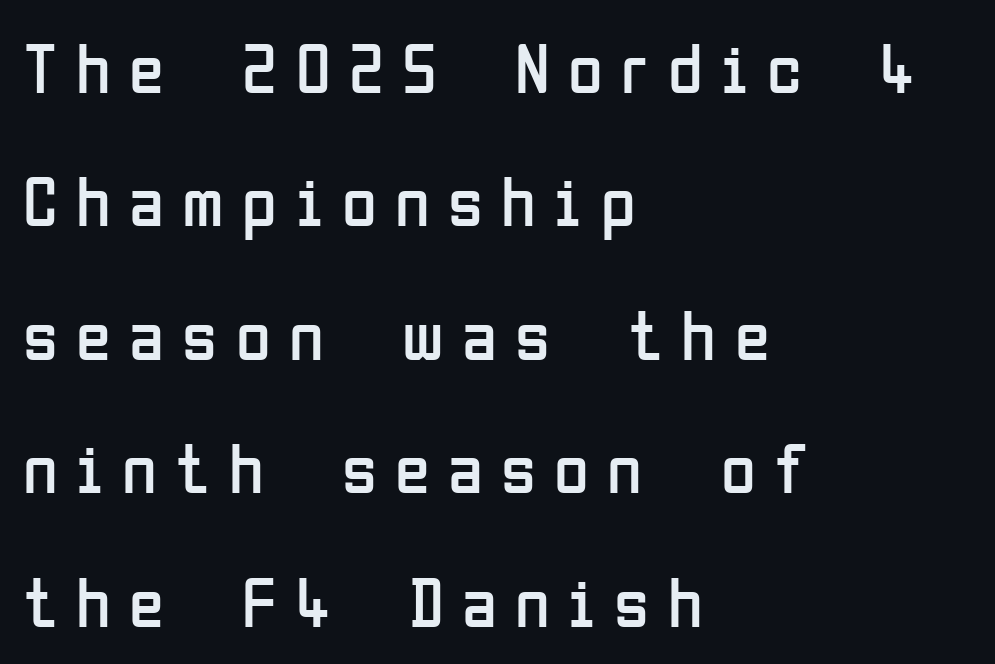
The image shows 71 px regular-weight, condensed sans-serif type, upright; set left-aligned, line spacing 1.88x, unusually wide letter spacing (+0.26 em), not underlined; low stroke contrast and a medium x-height.
